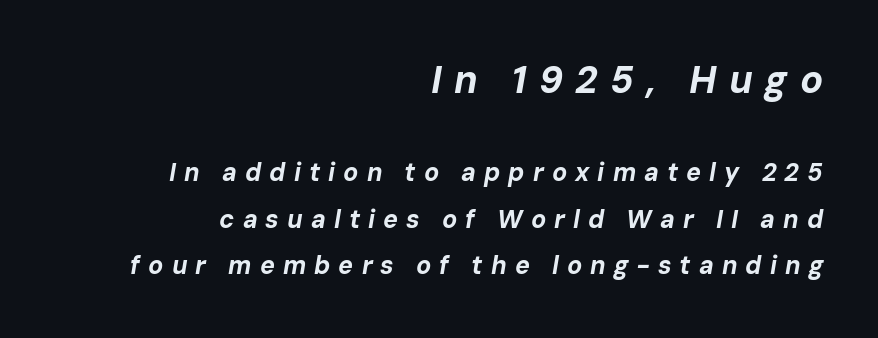
The letterforms stand isolated, each surrounded by extra space. The characters look thick and weighty, a clear bold. A student would notice the top passage is typeset larger than what follows. Clear beneath every line of the passage. Casual observation: everything's shoved over to the right. A typesetter would call this proportional, since set widths differ per character.
